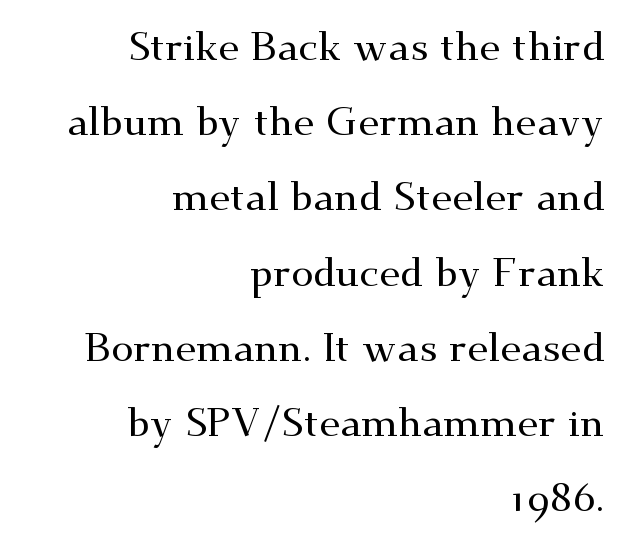
The image shows 40 px wide serif type, upright; set right-aligned, line spacing 1.88x, normal letter spacing, not underlined; medium stroke contrast and a small x-height.
